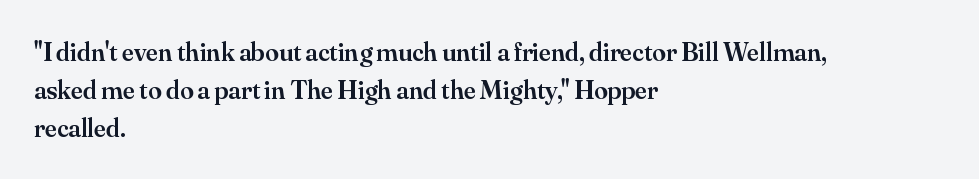
The image shows 27 px text type, upright; set left-aligned, normal line spacing (1.41x), normal letter spacing, not underlined.
